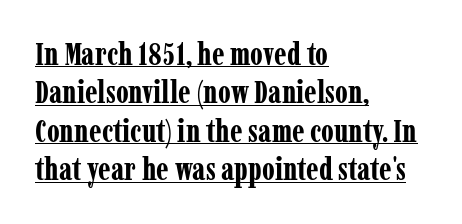
{"serif": "yes", "italic": "no", "bold": "yes", "weight": "bold", "width": "condensed", "stroke_contrast": "low", "x_height": "medium", "monospaced": "no", "underline": "yes", "align": "left", "line_spacing_ratio": 1.24, "letter_spacing": "normal", "letter_spacing_em": 0.0, "glyph_px": 31}
